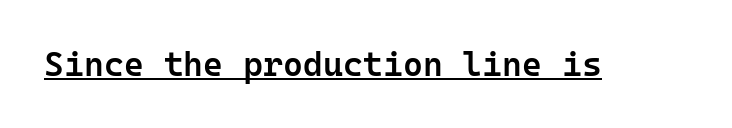
The image shows 34 px semibold sans-serif type, upright, monospaced; set normal letter spacing, underlined; low stroke contrast and a medium x-height.
